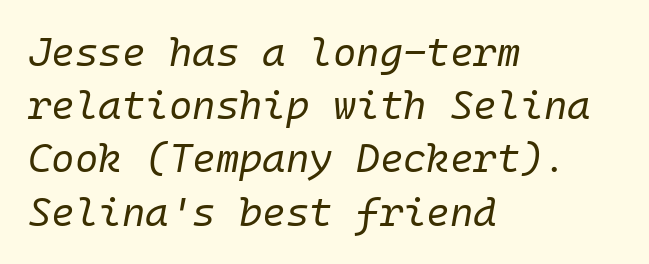
The image shows 40 px regular-weight type, italic (leaning right), monospaced; set left-aligned, normal line spacing (1.33x), normal letter spacing, not underlined; low stroke contrast and a medium x-height.
